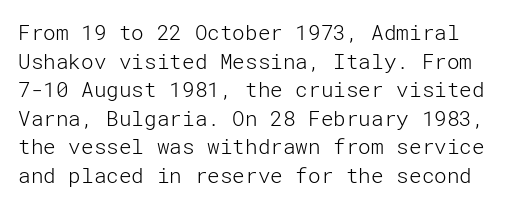
Q: Is the text bold? A: No.
Q: Is the text italic (slanted)? A: No, it is upright.
Q: Is the text underlined? A: No.
Q: Is the spacing between letters normal or unusually wide? A: Normal.
Q: Is the spacing between lines tight, normal or loose? A: Normal.
